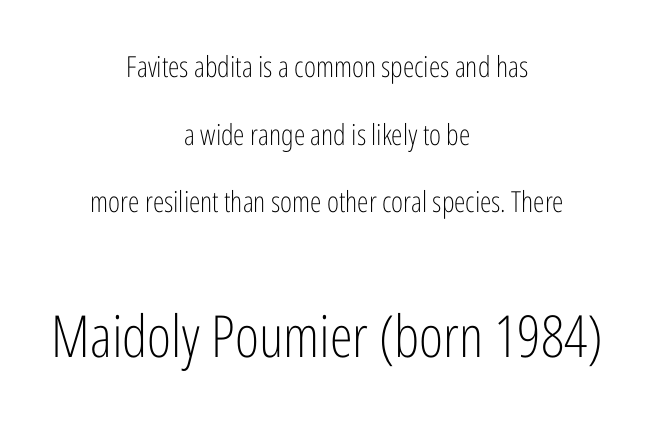
The image shows 58 px light, condensed sans-serif type, upright; set centered, loose line spacing (2.33x), normal letter spacing, not underlined; the second (bottom) block is 2.0x larger; low stroke contrast and a medium x-height.
